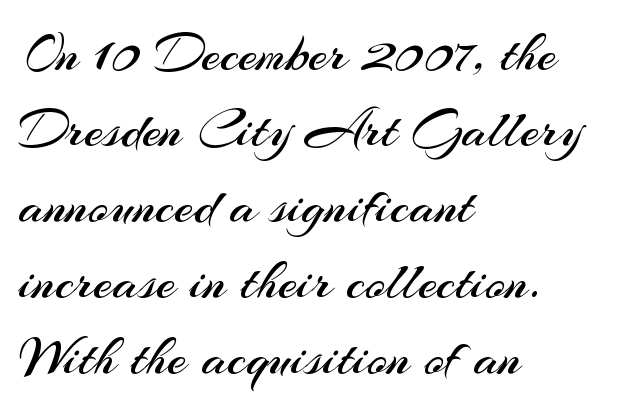
The letterforms sit at book weight or below. Does the leading feel generous? No, just average. The rendering keeps characters at their native spacing. Letters rest on an invisible, unmarked baseline.
